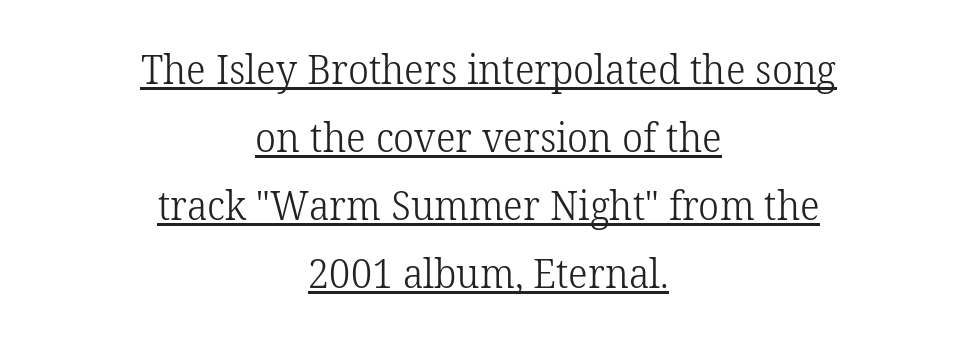
The image shows 41 px light serif type, upright; set centered, normal line spacing (1.66x), normal letter spacing, underlined; low stroke contrast and a medium x-height.
